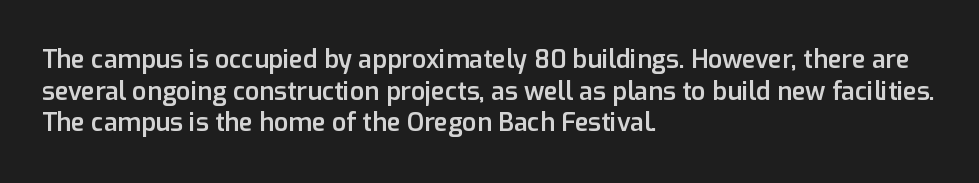
A semibold gives these letters moderate extra thickness, short of bold. The vertical gap from one line to the next is medium. The axis of the letterforms is exactly vertical. A typesetter would call this zero additional tracking. Plain, unruled lines of type. Leftover space on each line is placed entirely after the last word.
